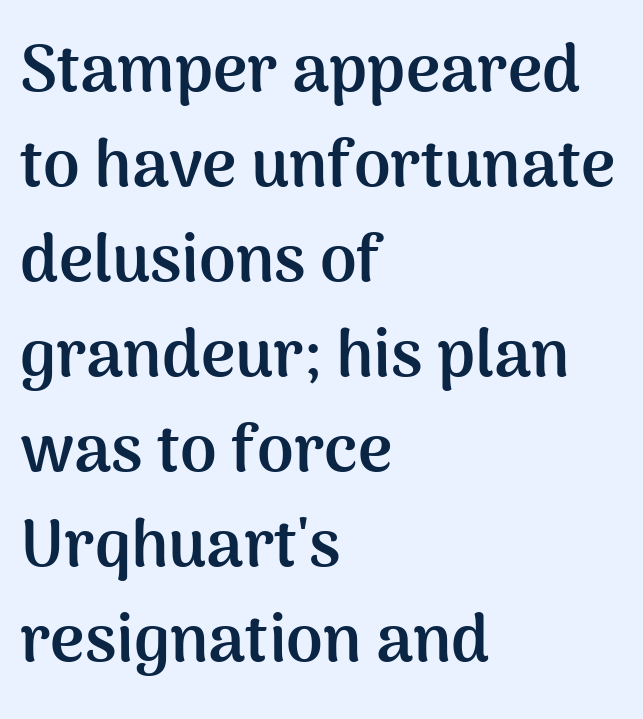
A student would call this left alignment; a typographer would say flush left, rag right. Is this a sans? Yes — the strokes have no serifs. Tall strokes in this sample are plumb rather than angled. Glyph-to-glyph distance matches everyday printed text.
